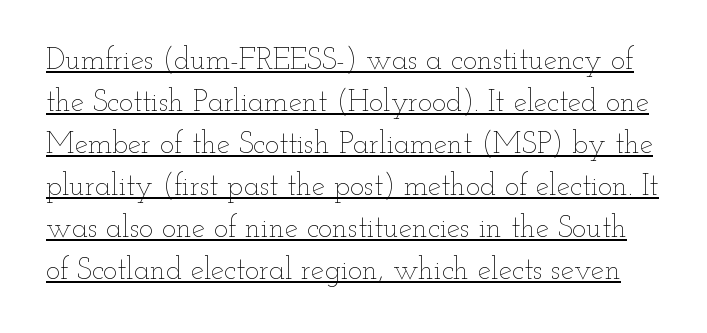
Q: Is the text bold? A: No.
Q: Is the text italic (slanted)? A: No, it is upright.
Q: Is the text underlined? A: Yes.
Q: Is the spacing between letters normal or unusually wide? A: Normal.
Q: Is the spacing between lines tight, normal or loose? A: Normal.
Q: Width (condensed, normal, or wide)? A: Wide.
Q: Stroke contrast? A: Low.
Q: x-height? A: Small.
Q: Monospaced? A: No.
